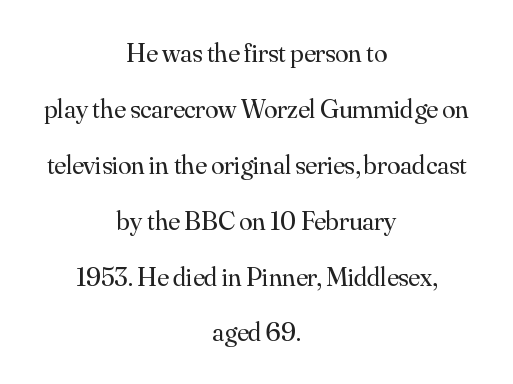
Q: Is the text bold? A: No.
Q: Is the text italic (slanted)? A: No, it is upright.
Q: Is the text underlined? A: No.
Q: How is the paragraph aligned? A: Centered.
Q: Is the spacing between letters normal or unusually wide? A: Normal.
Q: Is the spacing between lines tight, normal or loose? A: Loose.
